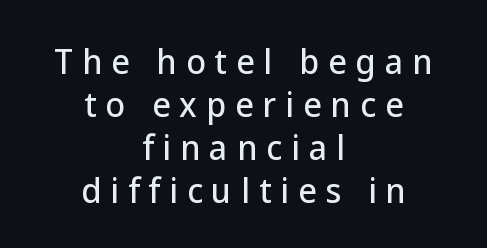
{"serif": "no", "italic": "no", "width": "normal", "stroke_contrast": "low", "x_height": "medium", "monospaced": "no", "underline": "no", "align": "center", "line_spacing": "normal", "line_spacing_ratio": 1.34, "letter_spacing": "wide", "letter_spacing_em": 0.28, "glyph_px": 32}
